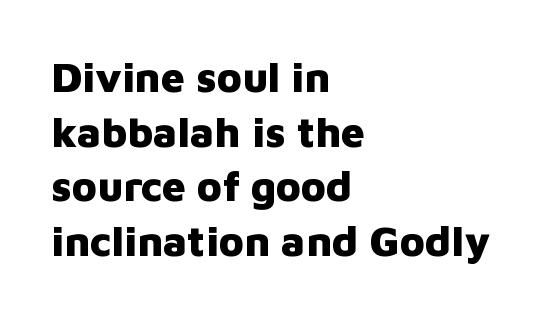
The image shows 42 px heavy sans-serif type, upright; set left-aligned, normal line spacing (1.3x), normal letter spacing, not underlined; low stroke contrast and a medium x-height.
